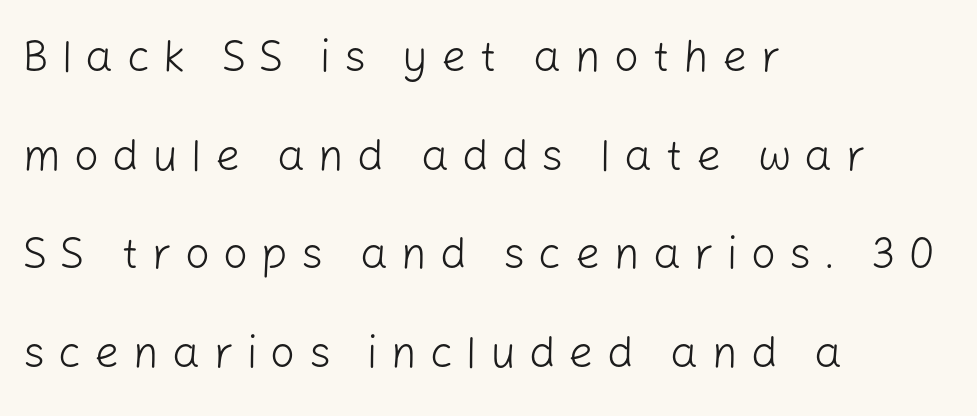
Vertical spacing — loose. The face looks like a standard text weight, possibly lighter. Line starts are locked; line ends wander. Is this a fixed-width face? No — the glyphs have proportional, varying widths. Unlike italic type, these characters show no tilt at all. Characters follow at a spacing far wider than the type designer built in.
